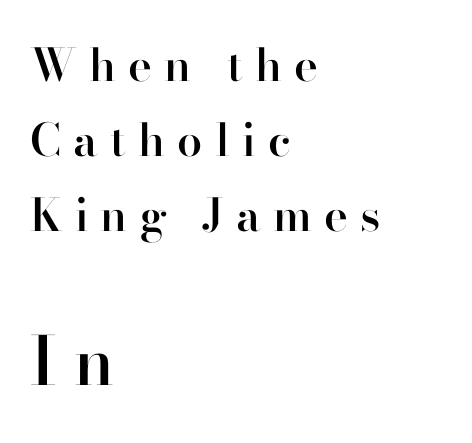
Q: Is the text bold? A: Semi-bold.
Q: Is the text italic (slanted)? A: No, it is upright.
Q: Is the typeface a serif or a sans-serif typeface? A: Serif.
Q: Is the text underlined? A: No.
Q: How is the paragraph aligned? A: Left-aligned.
Q: Is the spacing between letters normal or unusually wide? A: Unusually wide.
Q: Is the spacing between lines tight, normal or loose? A: Normal.
Q: Which block of text is set in a larger size, the first (top) or the second (bottom)? A: The second (bottom) one.
Q: Width (condensed, normal, or wide)? A: Normal.
Q: Stroke contrast? A: High.
Q: x-height? A: Small.
Q: Monospaced? A: No.
